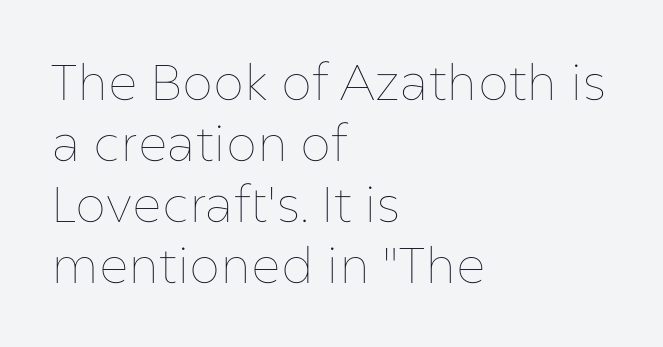
Q: Is the text bold? A: No.
Q: Is the text italic (slanted)? A: No, it is upright.
Q: Is the text underlined? A: No.
Q: How is the paragraph aligned? A: Left-aligned.
Q: Is the spacing between letters normal or unusually wide? A: Normal.
Q: Width (condensed, normal, or wide)? A: Normal.
Q: Stroke contrast? A: Low.
Q: x-height? A: Medium.
Q: Monospaced? A: No.
